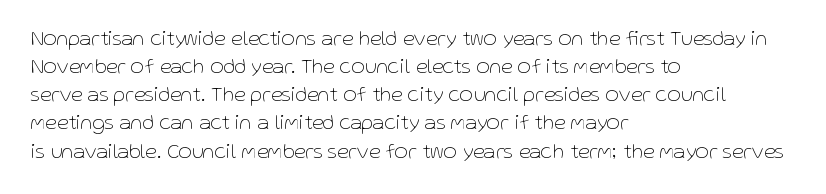
The image shows 21 px text type, upright; set left-aligned, normal line spacing (1.34x), normal letter spacing, not underlined.
